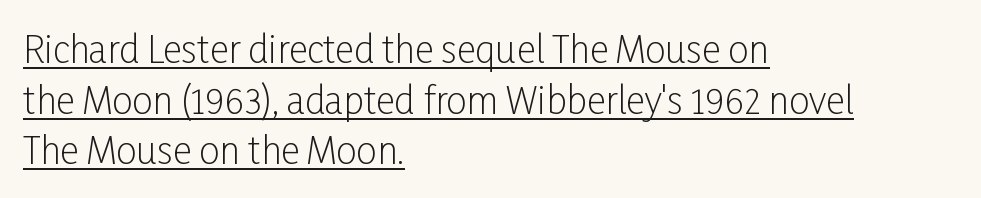
{"serif": "no", "italic": "no", "bold": "no", "weight": "light", "width": "condensed", "stroke_contrast": "low", "x_height": "medium", "monospaced": "no", "underline": "yes", "align": "left", "line_spacing": "normal", "line_spacing_ratio": 1.37, "letter_spacing": "normal", "letter_spacing_em": 0.0, "glyph_px": 37}
